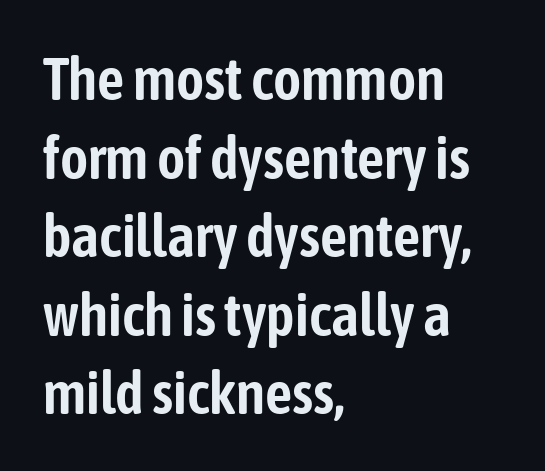
{"serif": "no", "italic": "no", "width": "condensed", "stroke_contrast": "low", "x_height": "medium", "monospaced": "no", "underline": "no", "align": "left", "line_spacing": "normal", "line_spacing_ratio": 1.31, "letter_spacing": "normal", "letter_spacing_em": 0.0, "glyph_px": 60}
